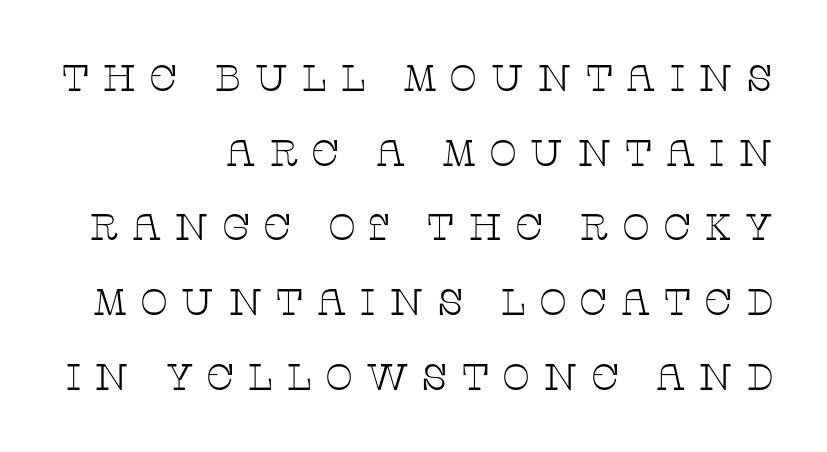
The image shows 37 px thin, wide serif type, upright; set right-aligned, loose line spacing (2.02x), unusually wide letter spacing (+0.34 em), not underlined; low stroke contrast and a large x-height.
